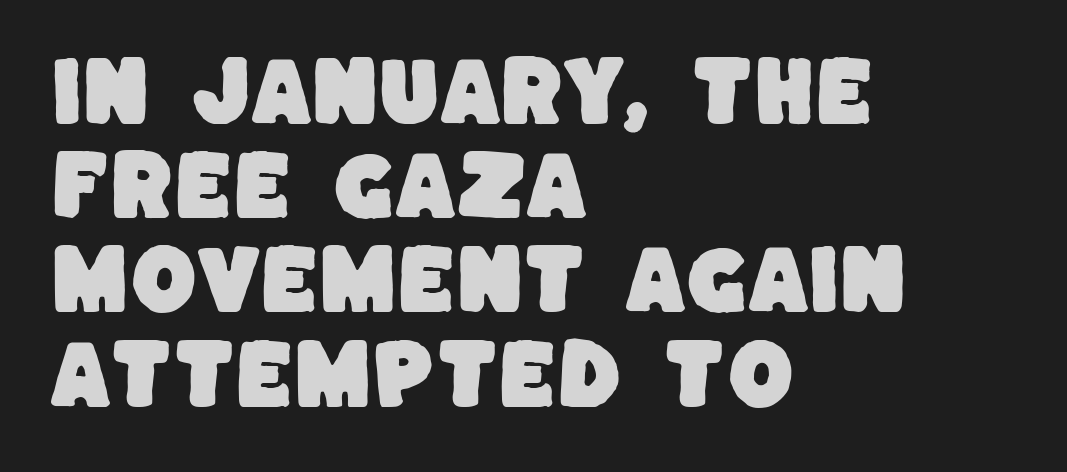
{"serif": "no", "width": "normal", "stroke_contrast": "low", "x_height": "large", "monospaced": "no", "underline": "no", "align": "left", "line_spacing_ratio": 1.24, "letter_spacing": "normal", "letter_spacing_em": 0.0, "glyph_px": 76}
